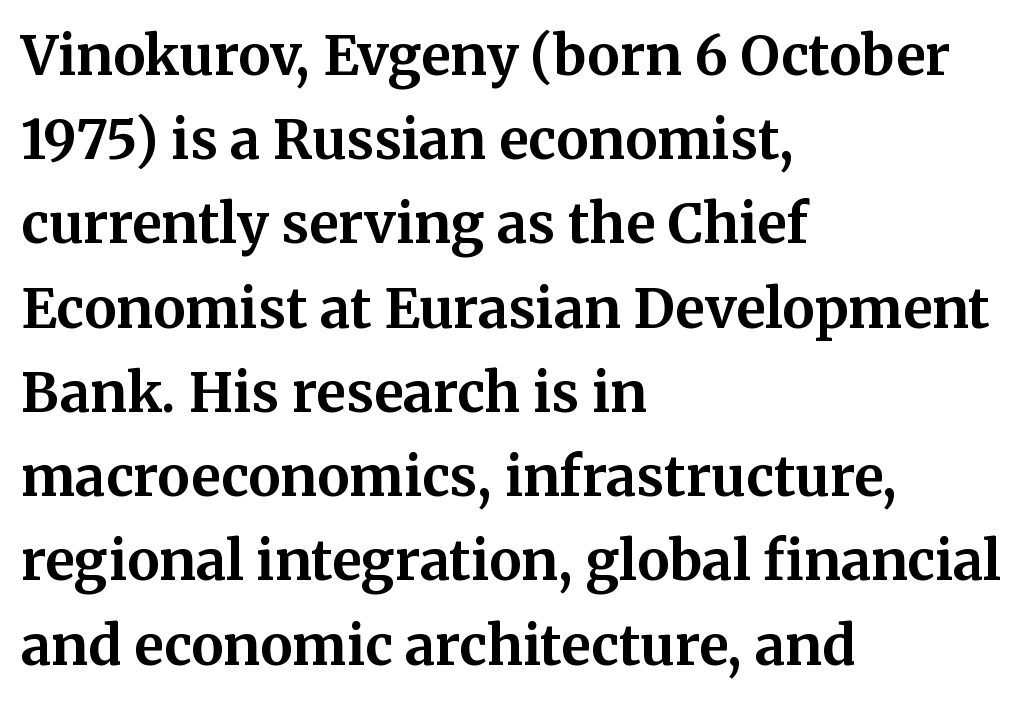
Q: Is the text bold? A: Yes.
Q: Is the text italic (slanted)? A: No, it is upright.
Q: Is the typeface a serif or a sans-serif typeface? A: Serif.
Q: Is the text underlined? A: No.
Q: How is the paragraph aligned? A: Left-aligned.
Q: Is the spacing between letters normal or unusually wide? A: Normal.
Q: Is the spacing between lines tight, normal or loose? A: Normal.
Q: Width (condensed, normal, or wide)? A: Normal.
Q: Stroke contrast? A: Medium.
Q: x-height? A: Medium.
Q: Monospaced? A: No.
